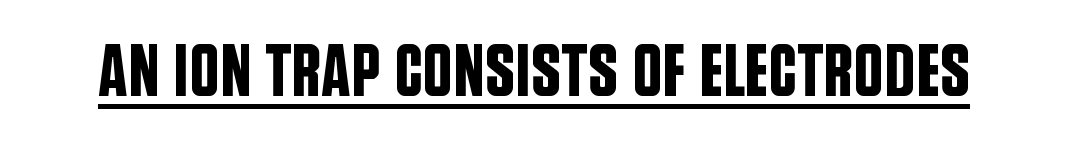
The image shows 74 px condensed sans-serif type, upright; set normal letter spacing, underlined; low stroke contrast and a large x-height.
